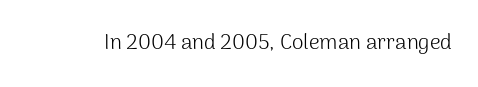
Q: Is the text bold? A: No.
Q: Is the text italic (slanted)? A: No, it is upright.
Q: Is the text underlined? A: No.
Q: Is the spacing between letters normal or unusually wide? A: Normal.
